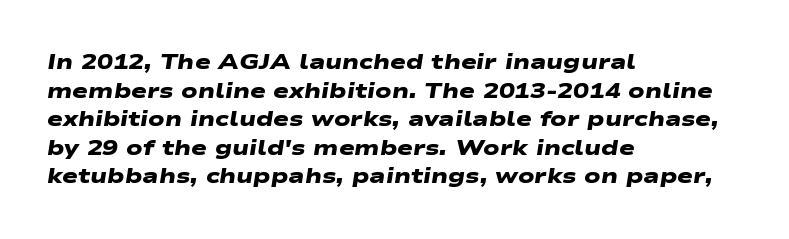
Words float on clear page, feet unadorned. Typesetter's note: full bold, strokes at maximum text heaviness. In terms of letterspacing, this is plain default setting. Every row of glyphs begins at an identical x-position on the left.
